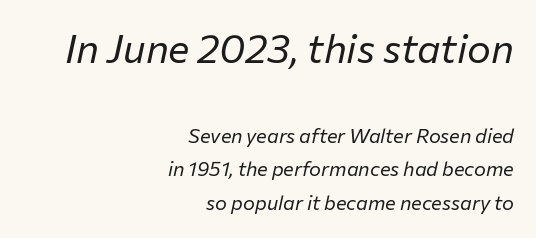
The image shows 40 px regular-weight type, italic (leaning right); set right-aligned, normal line spacing (1.69x), normal letter spacing, not underlined; the first (top) block is 2.0x larger; low stroke contrast and a medium x-height.
